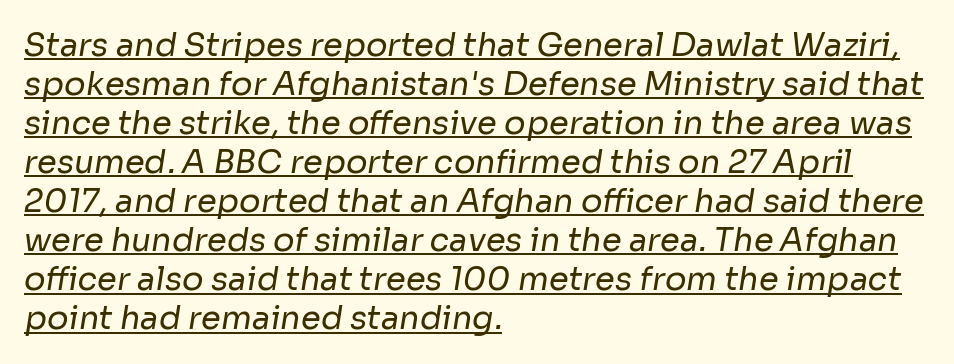
Q: Is the text bold? A: No.
Q: Is the typeface a serif or a sans-serif typeface? A: Sans-serif.
Q: Is the text underlined? A: Yes.
Q: How is the paragraph aligned? A: Left-aligned.
Q: Is the spacing between letters normal or unusually wide? A: Normal.
Q: Width (condensed, normal, or wide)? A: Normal.
Q: Stroke contrast? A: Low.
Q: x-height? A: Medium.
Q: Monospaced? A: No.
